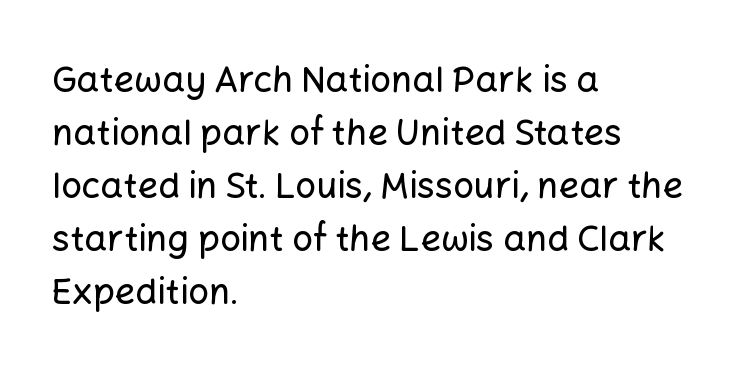
Q: Is the text italic (slanted)? A: No, it is upright.
Q: Is the typeface a serif or a sans-serif typeface? A: Sans-serif.
Q: Is the text underlined? A: No.
Q: How is the paragraph aligned? A: Left-aligned.
Q: Is the spacing between letters normal or unusually wide? A: Normal.
Q: Is the spacing between lines tight, normal or loose? A: Normal.
Q: Width (condensed, normal, or wide)? A: Normal.
Q: Stroke contrast? A: Low.
Q: x-height? A: Medium.
Q: Monospaced? A: No.
